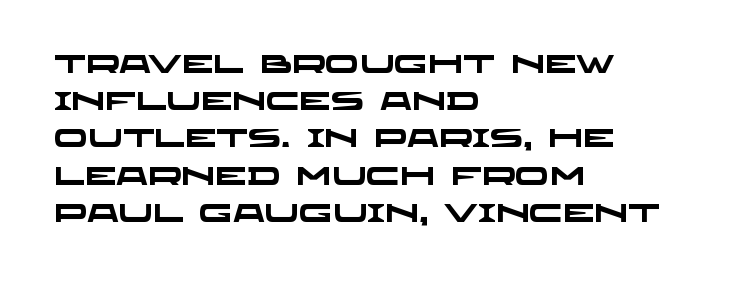
{"bold": "yes", "underline": "no", "align": "left", "line_spacing": "normal", "line_spacing_ratio": 1.49, "letter_spacing": "normal", "letter_spacing_em": 0.0, "glyph_px": 25}
